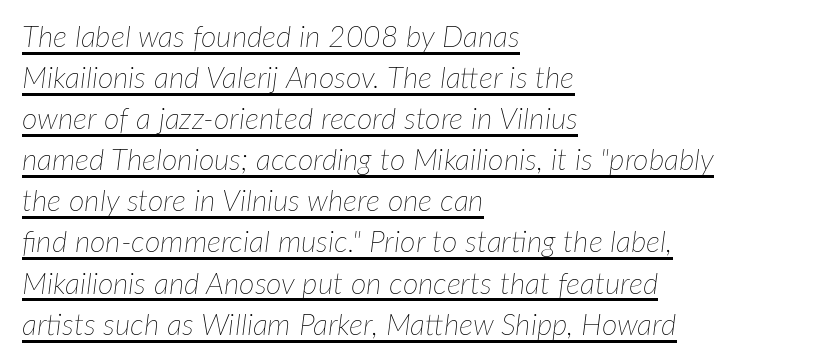
The letterforms sit at book weight or below. Horizontal alignment here is leftward, the default for most running prose. Glyph-to-glyph distance matches everyday printed text. Character widths vary here, with narrow letters taking less room than wide ones. Underlined type. The rendering uses a moderate line-height, typical for paragraphs.
